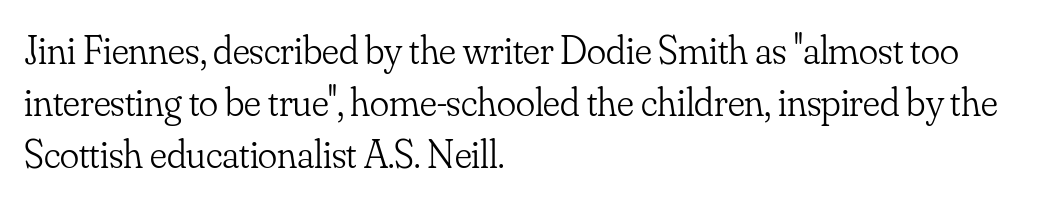
Quick note: not italic, upright. The rendering keeps characters at their native spacing. Successive baselines arrive at the customary interval. The passage shown is not underscored anywhere. Teacher's note: observe the even left margin — that is flush-left alignment. Each letter keeps its own natural width here, so spacing adapts to shape.
